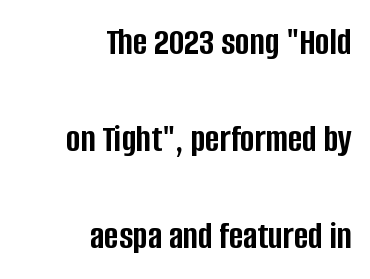
Q: Is the text bold? A: Yes.
Q: Is the text italic (slanted)? A: No, it is upright.
Q: Is the typeface a serif or a sans-serif typeface? A: Sans-serif.
Q: Is the text underlined? A: No.
Q: How is the paragraph aligned? A: Right-aligned.
Q: Is the spacing between letters normal or unusually wide? A: Normal.
Q: Is the spacing between lines tight, normal or loose? A: Loose.
Q: Width (condensed, normal, or wide)? A: Condensed.
Q: Stroke contrast? A: Low.
Q: x-height? A: Large.
Q: Monospaced? A: No.
